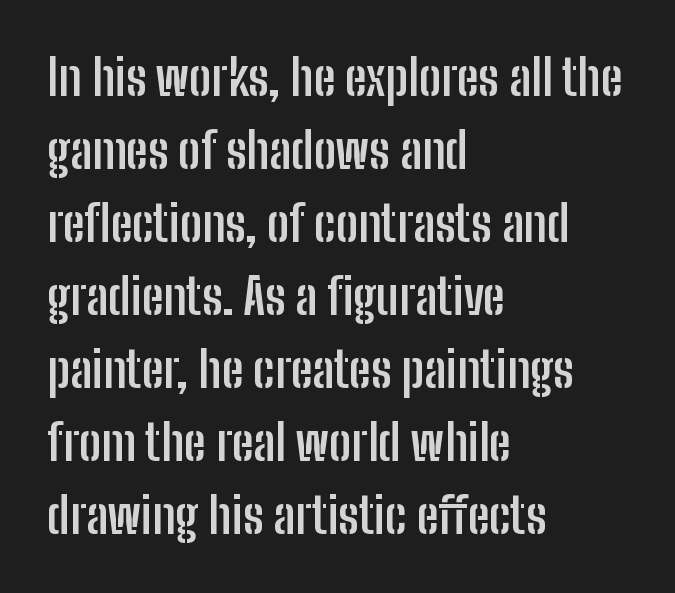
Q: Is the text bold? A: Yes.
Q: Is the text italic (slanted)? A: No, it is upright.
Q: Is the typeface a serif or a sans-serif typeface? A: Sans-serif.
Q: Is the text underlined? A: No.
Q: How is the paragraph aligned? A: Left-aligned.
Q: Is the spacing between letters normal or unusually wide? A: Normal.
Q: Is the spacing between lines tight, normal or loose? A: Normal.
Q: Width (condensed, normal, or wide)? A: Condensed.
Q: Stroke contrast? A: Low.
Q: x-height? A: Medium.
Q: Monospaced? A: No.
